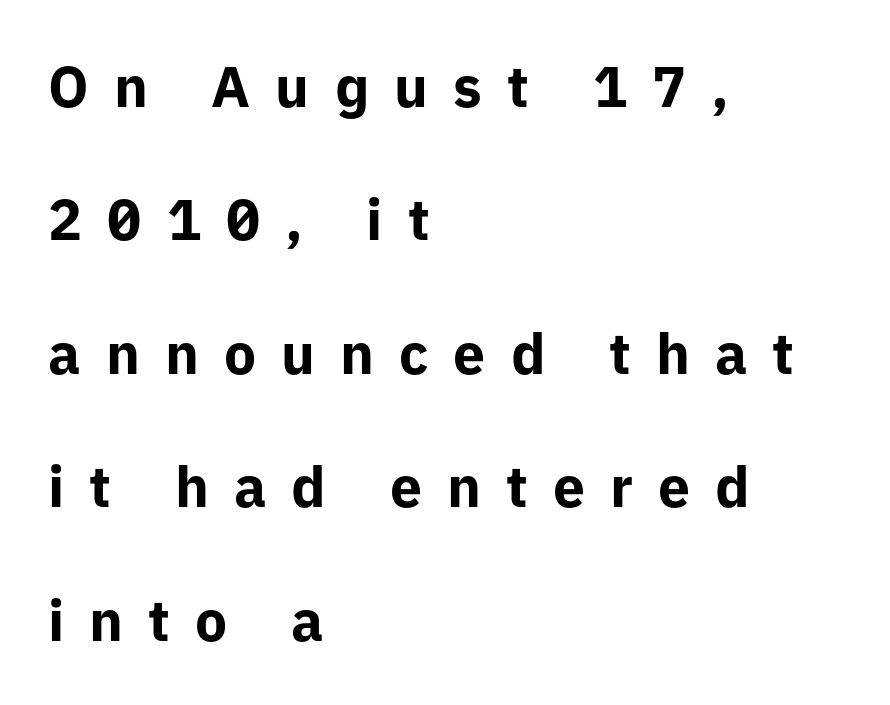
Q: Is the text bold? A: Yes.
Q: Is the text italic (slanted)? A: No, it is upright.
Q: Is the typeface a serif or a sans-serif typeface? A: Sans-serif.
Q: Is the text underlined? A: No.
Q: How is the paragraph aligned? A: Left-aligned.
Q: Is the spacing between letters normal or unusually wide? A: Unusually wide.
Q: Is the spacing between lines tight, normal or loose? A: Loose.
Q: Width (condensed, normal, or wide)? A: Normal.
Q: Stroke contrast? A: Low.
Q: x-height? A: Medium.
Q: Monospaced? A: No.
